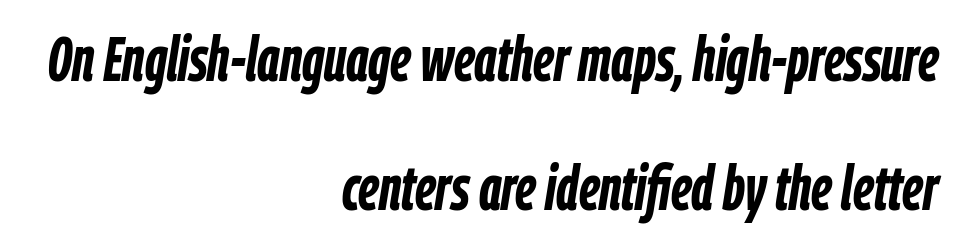
{"italic": "yes", "lean": "right", "slant_degrees": 9, "bold": "yes", "weight": "semibold", "width": "condensed", "stroke_contrast": "low", "x_height": "medium", "monospaced": "no", "underline": "no", "align": "right", "line_spacing": "loose", "line_spacing_ratio": 2.04, "letter_spacing": "normal", "letter_spacing_em": 0.0, "glyph_px": 63}
